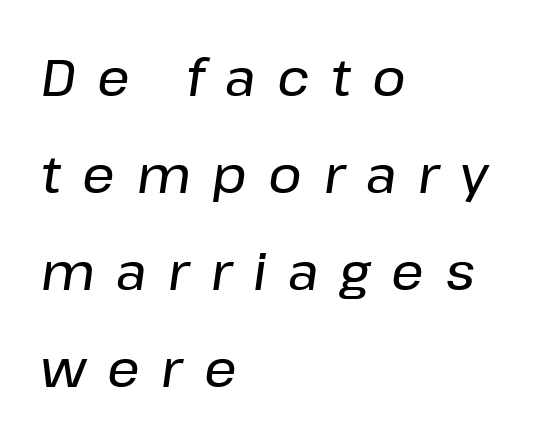
Underline: absent. Note the varied advance widths — an 'i' is clearly narrower than an 'm'. How would I describe the line gaps? Wide and relaxed. Inter-character spacing is expanded well beyond the font's built-in metrics. The face used here has a pronounced slope to its letters.
